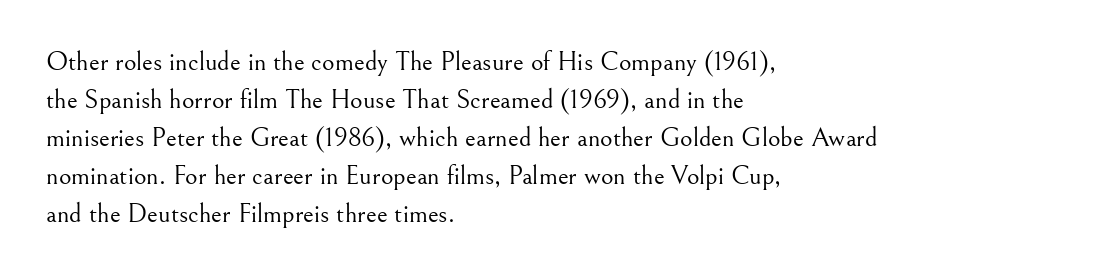
The image shows 27 px text type, upright; set left-aligned, normal line spacing (1.41x), normal letter spacing, not underlined.
